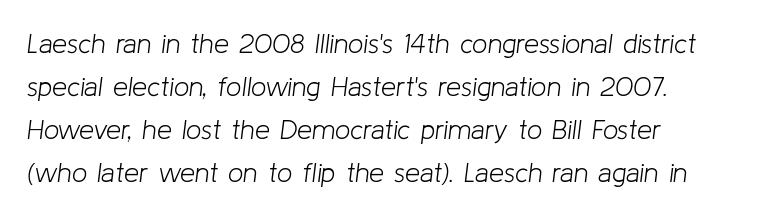
The typesetting does not lean heavy: it is not bold. There is no visible air inserted between adjacent glyphs. Would a proofreader flag this as italicized? Yes. The space directly below the letters is spotless. If you measured baseline to baseline, you'd find a middling distance.
